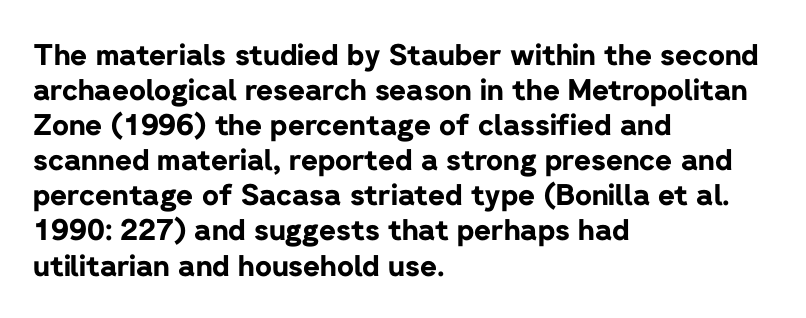
Rule under the text: the space is simply empty. Short and long lines alike share a common starting point at left. The glyphs in this specimen are sans serif. Plenty of ink on the page — the face is bold. The type is set solid horizontally, with unmodified tracking. The rendering uses natural spacing where letterforms have individual widths.
